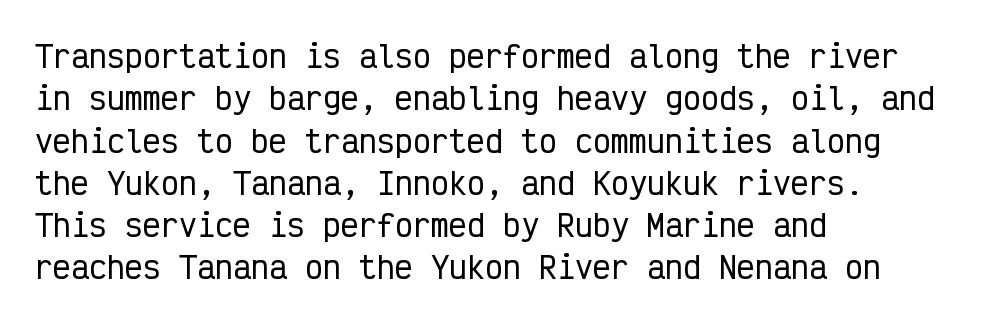
Q: Is the text italic (slanted)? A: No, it is upright.
Q: Is the typeface a serif or a sans-serif typeface? A: Sans-serif.
Q: Is the text underlined? A: No.
Q: How is the paragraph aligned? A: Left-aligned.
Q: Is the spacing between letters normal or unusually wide? A: Normal.
Q: Is the spacing between lines tight, normal or loose? A: Normal.
Q: Width (condensed, normal, or wide)? A: Condensed.
Q: Stroke contrast? A: Low.
Q: x-height? A: Medium.
Q: Monospaced? A: Yes.
